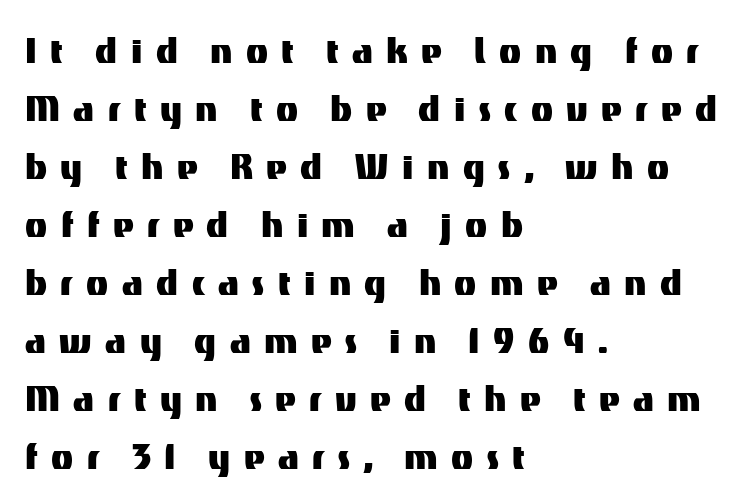
The image shows 45 px sans-serif type, upright; set left-aligned, normal line spacing (1.29x), unusually wide letter spacing (+0.3 em), not underlined; medium stroke contrast and a medium x-height.
